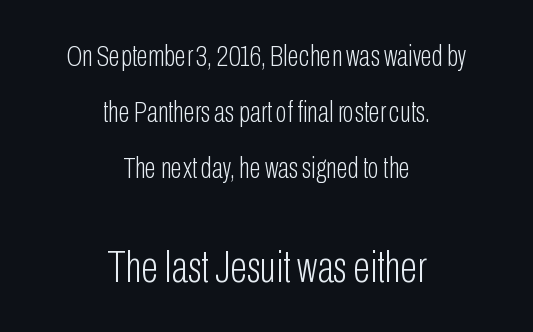
The image shows 45 px light, condensed sans-serif type, upright; set centered, line spacing 1.86x, normal letter spacing, not underlined; the second (bottom) block is 1.5x larger; low stroke contrast and a medium x-height.
